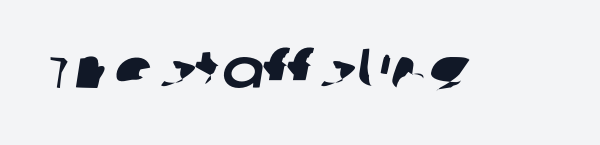
{"serif": "no", "width": "normal", "stroke_contrast": "low", "x_height": "large", "monospaced": "no", "underline": "no", "letter_spacing": "normal", "letter_spacing_em": 0.0, "glyph_px": 56}
